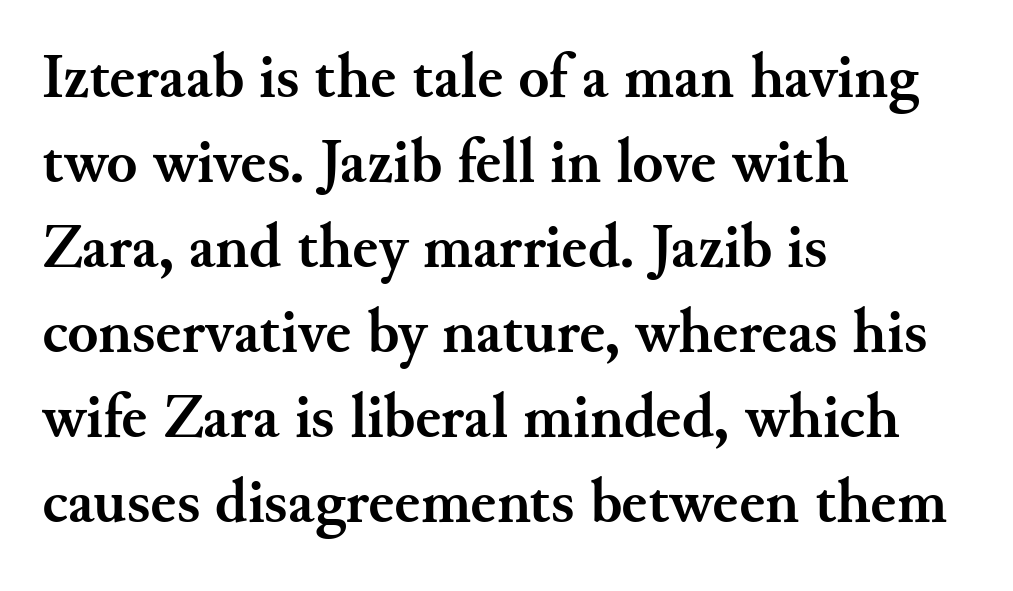
The image shows 63 px semibold serif type, upright; set left-aligned, normal line spacing (1.35x), normal letter spacing, not underlined; medium stroke contrast and a small x-height.
